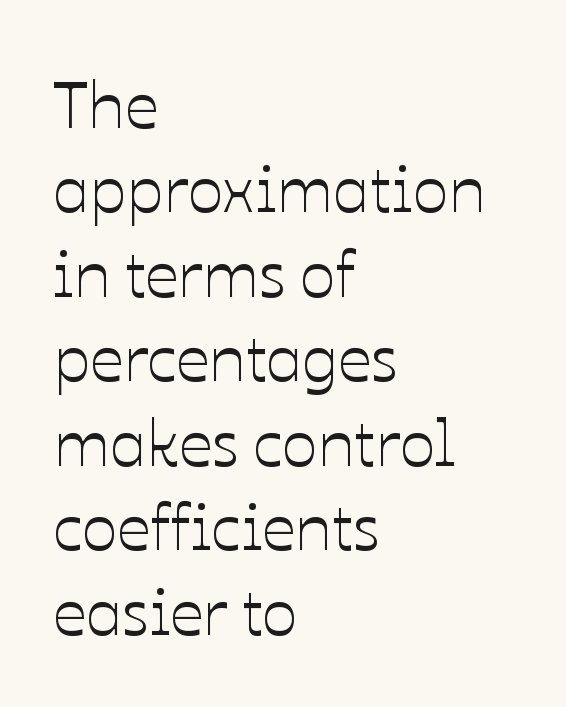
The image shows 66 px text type, upright; set left-aligned, normal line spacing (1.28x), normal letter spacing, not underlined; low stroke contrast and a medium x-height.
